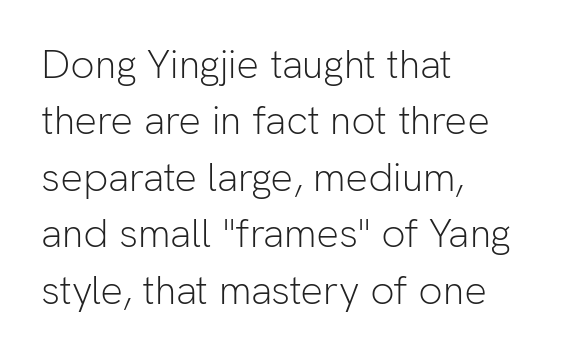
Q: Is the text bold? A: No.
Q: Is the text italic (slanted)? A: No, it is upright.
Q: Is the typeface a serif or a sans-serif typeface? A: Sans-serif.
Q: Is the text underlined? A: No.
Q: How is the paragraph aligned? A: Left-aligned.
Q: Is the spacing between letters normal or unusually wide? A: Normal.
Q: Is the spacing between lines tight, normal or loose? A: Normal.
Q: Width (condensed, normal, or wide)? A: Normal.
Q: Stroke contrast? A: Low.
Q: x-height? A: Medium.
Q: Monospaced? A: No.
